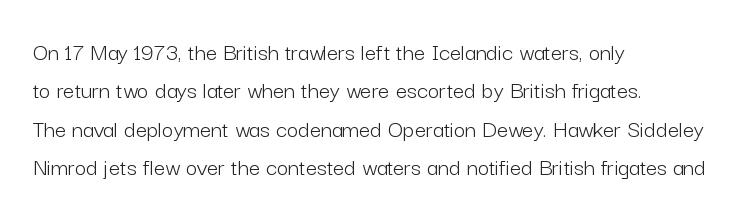
This sample uses an upright cut, with every glyph sitting square on the baseline. The string is rendered with underlining switched off. Tracking value appears to be zero — textbook default spacing. The lines in this sample share a left origin and differ only in where they stop. Vertical spacing — default.
